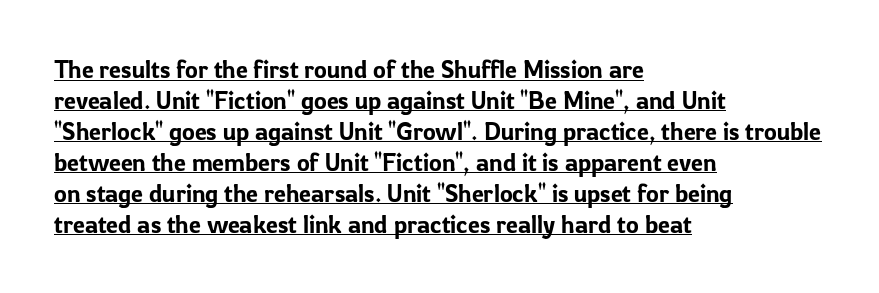
Q: Is the text italic (slanted)? A: No, it is upright.
Q: Is the text underlined? A: Yes.
Q: How is the paragraph aligned? A: Left-aligned.
Q: Is the spacing between letters normal or unusually wide? A: Normal.
Q: Is the spacing between lines tight, normal or loose? A: Normal.
